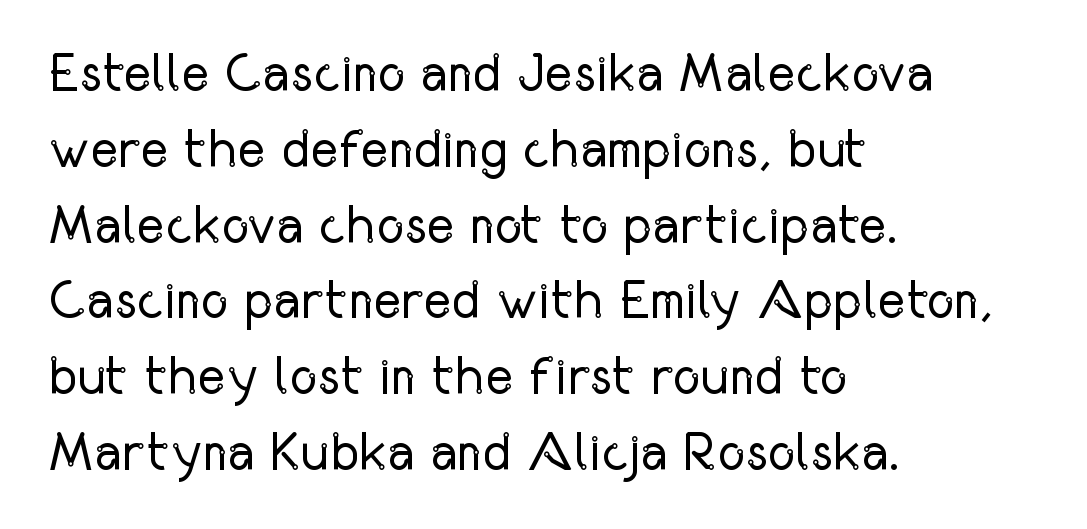
The image shows 53 px regular-weight, condensed sans-serif type, upright; set left-aligned, normal line spacing (1.43x), normal letter spacing, not underlined; low stroke contrast and a medium x-height.
